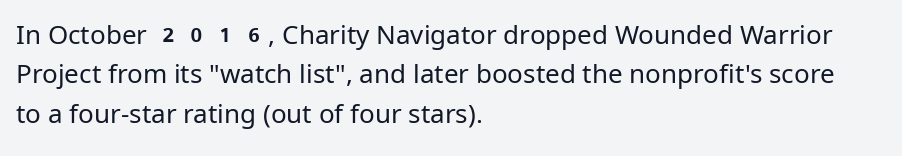
Q: Is the text bold? A: No.
Q: Is the text italic (slanted)? A: No, it is upright.
Q: Is the text underlined? A: No.
Q: How is the paragraph aligned? A: Left-aligned.
Q: Is the spacing between letters normal or unusually wide? A: Normal.
Q: Is the spacing between lines tight, normal or loose? A: Normal.
